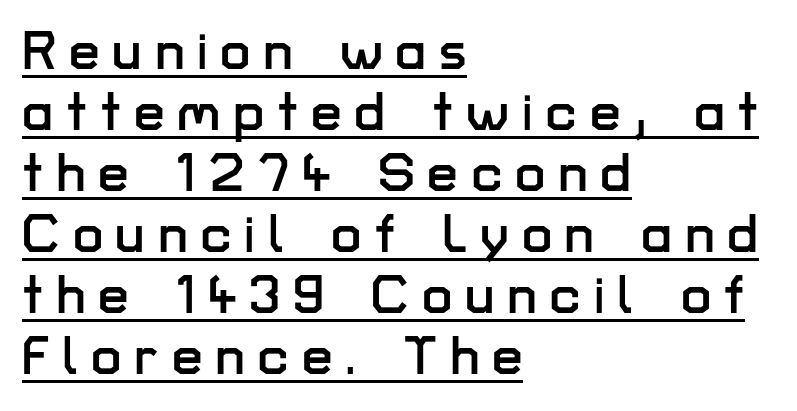
The tracking reads as deliberately expanded to a designer's eye. Reading down the column, the eye jumps only a short way to each next line. Note the varied advance widths — an 'i' is clearly narrower than an 'm'. It's the straight-up-and-down kind of type. Line beginnings align vertically; line endings do not. The glyphs are accompanied by a horizontal stroke just below them.
